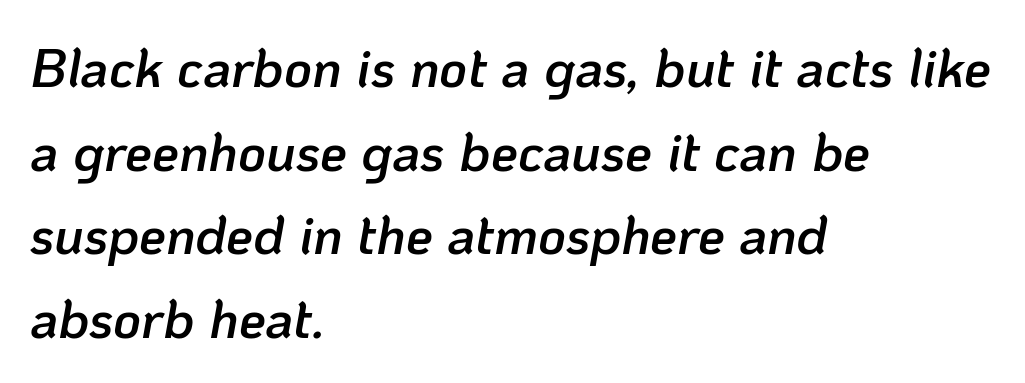
Characters follow at the spacing the type designer built in. The rendering uses natural spacing where letterforms have individual widths. Regarding leading, the lines here are spaced in the standard way. The text carries the slant typical of an italic or oblique font. Line starts are locked; line ends wander.
